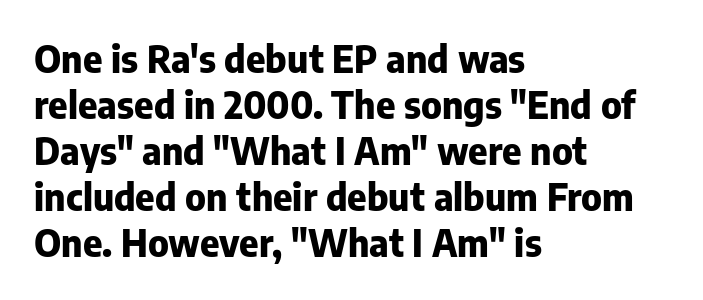
Q: Is the text bold? A: Yes.
Q: Is the text italic (slanted)? A: No, it is upright.
Q: Is the typeface a serif or a sans-serif typeface? A: Sans-serif.
Q: Is the text underlined? A: No.
Q: How is the paragraph aligned? A: Left-aligned.
Q: Is the spacing between letters normal or unusually wide? A: Normal.
Q: Width (condensed, normal, or wide)? A: Normal.
Q: Stroke contrast? A: Low.
Q: x-height? A: Medium.
Q: Monospaced? A: No.
